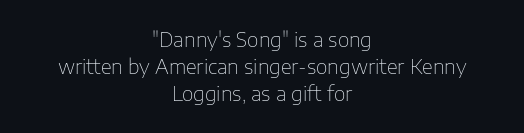
Q: Is the text bold? A: No.
Q: Is the text italic (slanted)? A: No, it is upright.
Q: Is the text underlined? A: No.
Q: How is the paragraph aligned? A: Centered.
Q: Is the spacing between letters normal or unusually wide? A: Normal.
Q: Is the spacing between lines tight, normal or loose? A: Normal.
